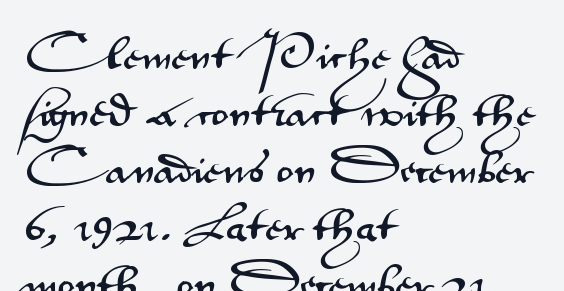
Q: Is the text italic (slanted)? A: Yes.
Q: Is the typeface a serif or a sans-serif typeface? A: Sans-serif.
Q: Is the text underlined? A: No.
Q: How is the paragraph aligned? A: Left-aligned.
Q: Is the spacing between letters normal or unusually wide? A: Normal.
Q: Is the spacing between lines tight, normal or loose? A: Normal.
Q: Width (condensed, normal, or wide)? A: Wide.
Q: Stroke contrast? A: Medium.
Q: x-height? A: Small.
Q: Monospaced? A: No.
